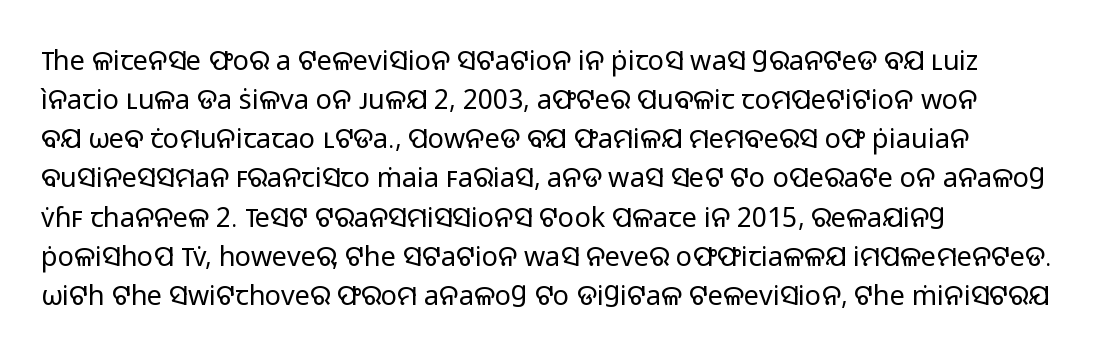
Default kerning and tracking; the words read as compact shapes. No heavy texture on the line: the type isn't bold. A roman cut, with each character standing at attention. Notice how the passage keeps a crisp vertical edge on the left only. Bare-footed words on every line.
